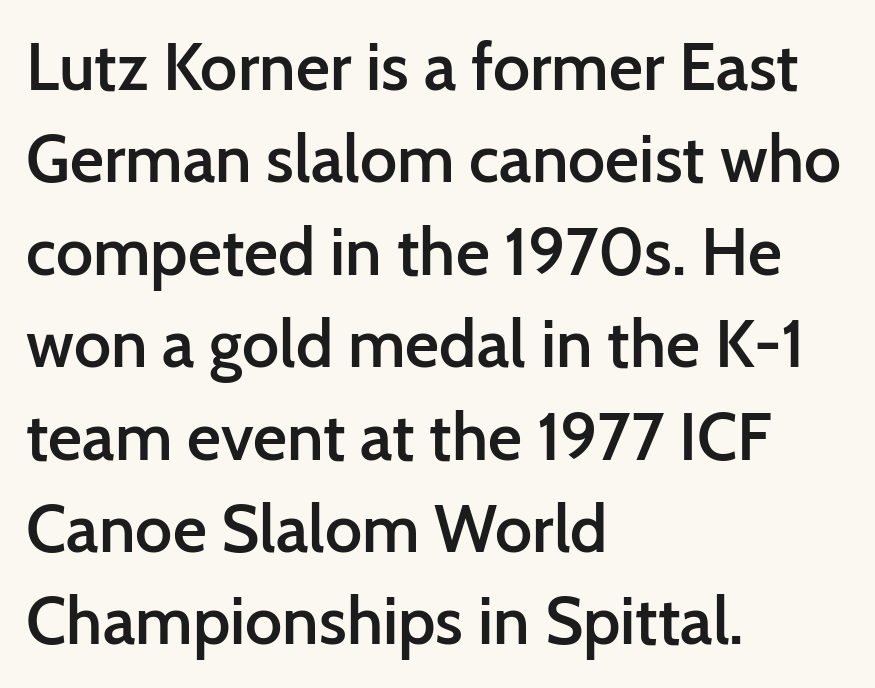
Check the space under the baseline: it is left empty. The passage shown is typed in a proportional face where columns would drift. The passage shown is typeset with a sans-serif family. The face used here is rendered with its standard letterfit. A classic flush-left, rag-right setting is used for this passage. Emphasis by weight is partial: semibold.
